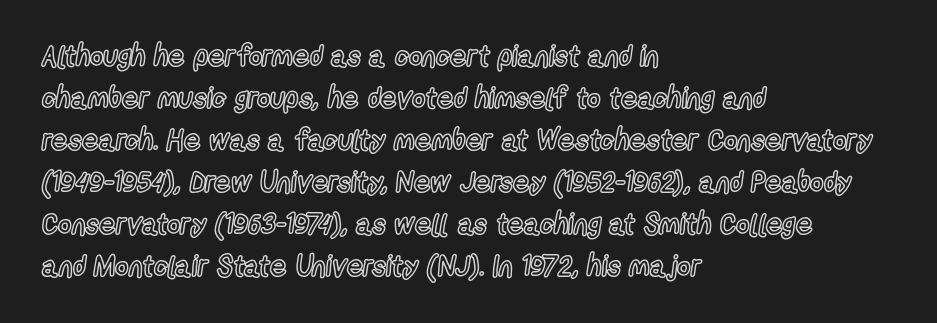
{"width": "condensed", "x_height": "medium", "monospaced": "no", "underline": "no", "align": "left", "line_spacing": "normal", "line_spacing_ratio": 1.45, "letter_spacing": "normal", "letter_spacing_em": 0.0, "glyph_px": 29}
